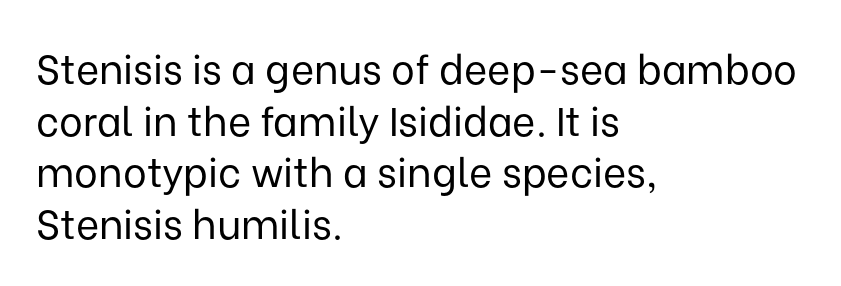
Q: Is the text bold? A: No.
Q: Is the text italic (slanted)? A: No, it is upright.
Q: Is the typeface a serif or a sans-serif typeface? A: Sans-serif.
Q: Is the text underlined? A: No.
Q: How is the paragraph aligned? A: Left-aligned.
Q: Is the spacing between letters normal or unusually wide? A: Normal.
Q: Is the spacing between lines tight, normal or loose? A: Normal.
Q: Width (condensed, normal, or wide)? A: Normal.
Q: Stroke contrast? A: Low.
Q: x-height? A: Medium.
Q: Monospaced? A: No.
